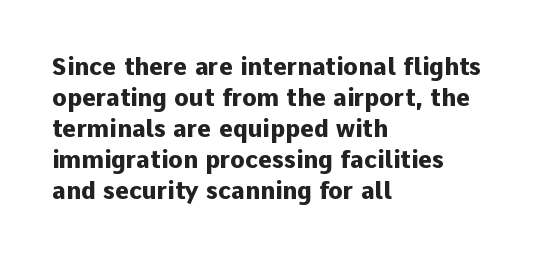
{"italic": "no", "bold": "yes", "underline": "no", "align": "left", "line_spacing": "normal", "line_spacing_ratio": 1.29, "letter_spacing": "normal", "letter_spacing_em": 0.0, "glyph_px": 24}
